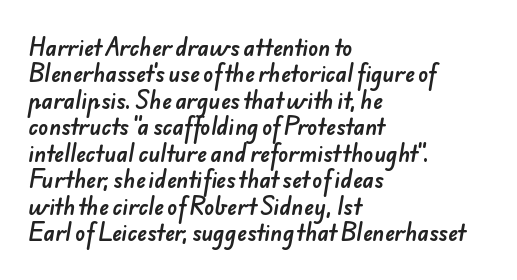
{"underline": "no", "align": "left", "line_spacing": "normal", "line_spacing_ratio": 1.26, "letter_spacing": "normal", "letter_spacing_em": 0.0, "glyph_px": 21}
